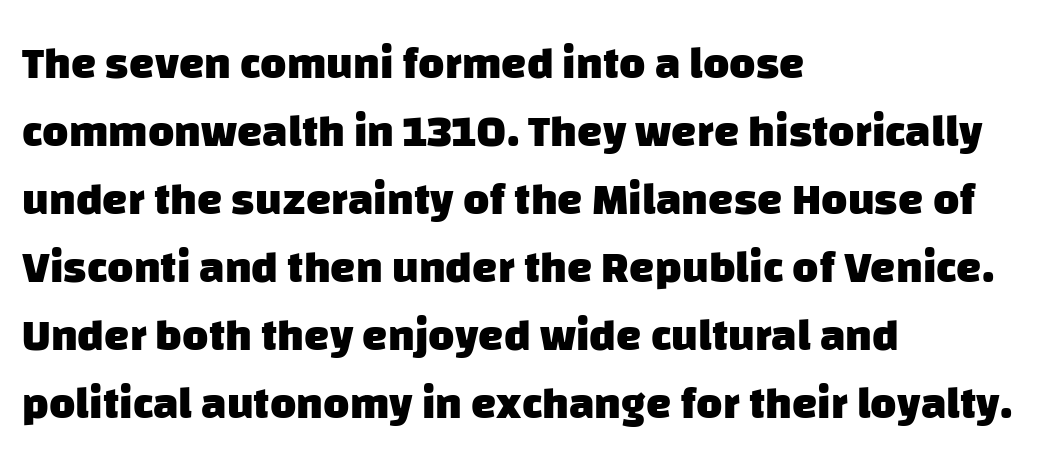
The image shows 45 px heavy sans-serif type; set left-aligned, normal line spacing (1.51x), normal letter spacing, not underlined; low stroke contrast and a large x-height.
